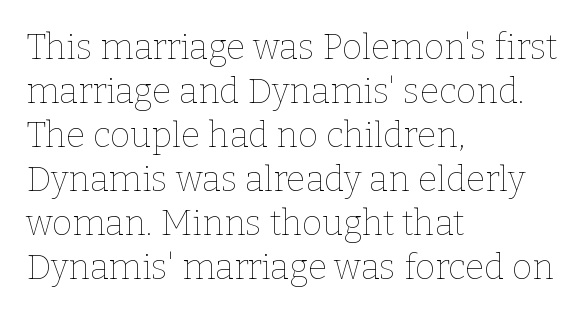
The image shows 35 px thin type, upright; set left-aligned, normal line spacing (1.26x), normal letter spacing, not underlined; low stroke contrast and a medium x-height.
